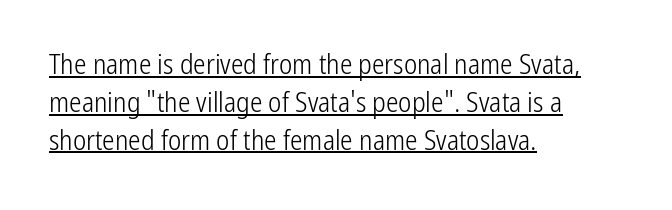
{"serif": "no", "italic": "no", "bold": "no", "weight": "light", "width": "condensed", "stroke_contrast": "low", "x_height": "medium", "monospaced": "no", "underline": "yes", "align": "left", "line_spacing": "normal", "line_spacing_ratio": 1.35, "letter_spacing": "normal", "letter_spacing_em": 0.0, "glyph_px": 28}
